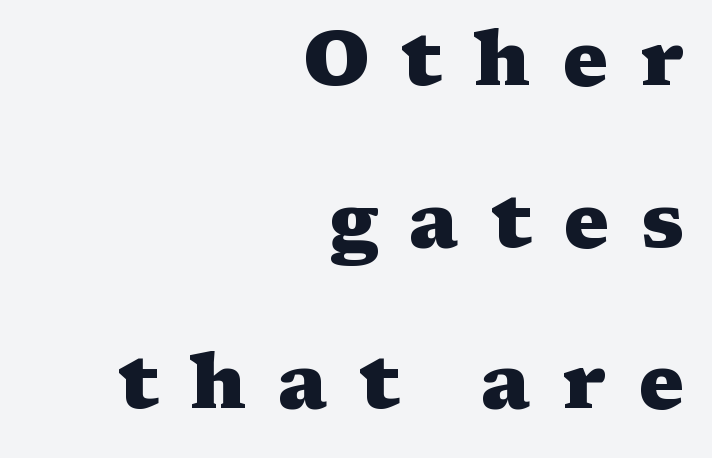
{"serif": "yes", "italic": "no", "bold": "yes", "weight": "heavy", "width": "wide", "stroke_contrast": "medium", "x_height": "medium", "monospaced": "no", "underline": "no", "align": "right", "line_spacing": "loose", "line_spacing_ratio": 2.1, "letter_spacing": "wide", "letter_spacing_em": 0.41, "glyph_px": 77}
